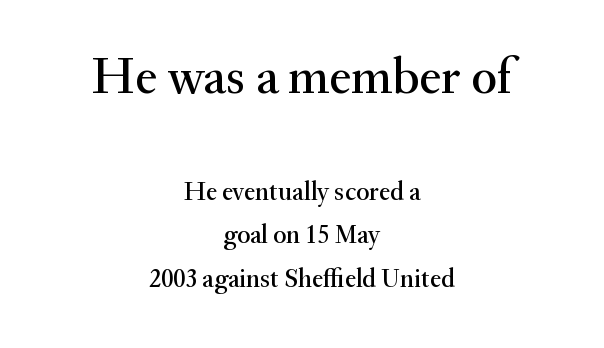
Q: Is the text italic (slanted)? A: No, it is upright.
Q: Is the typeface a serif or a sans-serif typeface? A: Serif.
Q: Is the text underlined? A: No.
Q: How is the paragraph aligned? A: Centered.
Q: Is the spacing between letters normal or unusually wide? A: Normal.
Q: Is the spacing between lines tight, normal or loose? A: Normal.
Q: Which block of text is set in a larger size, the first (top) or the second (bottom)? A: The first (top) one.
Q: Width (condensed, normal, or wide)? A: Normal.
Q: Stroke contrast? A: Medium.
Q: x-height? A: Small.
Q: Monospaced? A: No.
